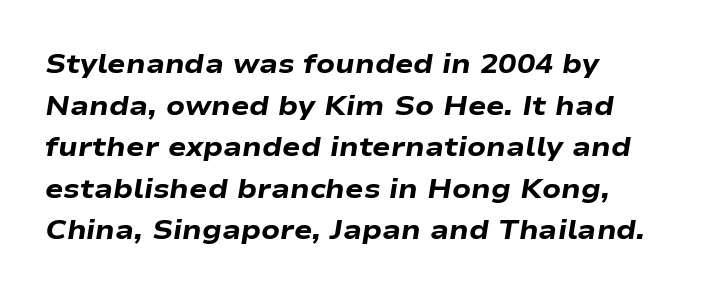
Q: Is the text bold? A: Yes.
Q: Is the text italic (slanted)? A: Yes, it leans right by about 9 degrees.
Q: Is the text underlined? A: No.
Q: How is the paragraph aligned? A: Left-aligned.
Q: Is the spacing between letters normal or unusually wide? A: Normal.
Q: Is the spacing between lines tight, normal or loose? A: Normal.
